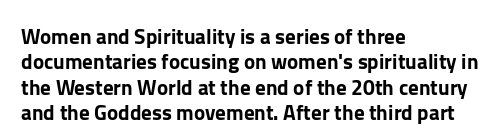
Short and long lines alike share a common starting point at left. Letters rest on an invisible, unmarked baseline. No extra tracking has been applied to these lines. Is there any slant? The stems are plumb.
